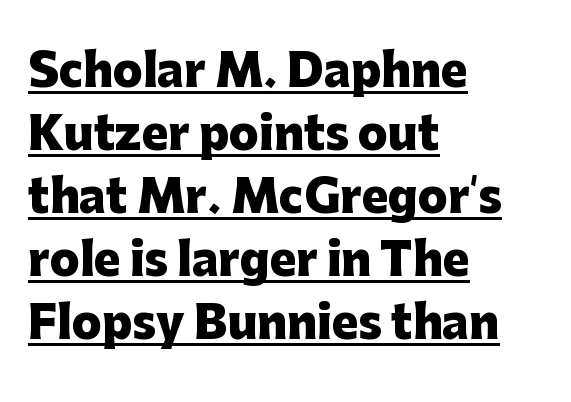
The image shows 44 px heavy sans-serif type, upright; set left-aligned, normal line spacing (1.43x), normal letter spacing, underlined; low stroke contrast and a medium x-height.
